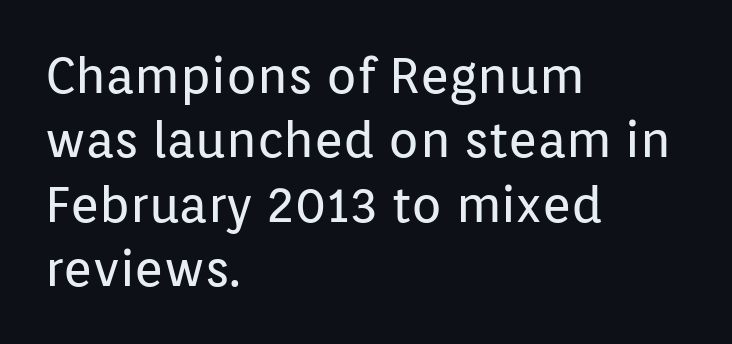
The image shows 50 px regular-weight sans-serif type, upright; set left-aligned, normal line spacing (1.29x), normal letter spacing, not underlined; low stroke contrast and a medium x-height.
